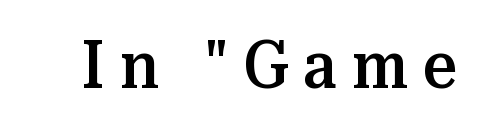
The letters advance in unequal steps, a hallmark of proportional type. Spacing between characters has been opened up far beyond the box default. Underlining? Definitely not there. Old-style or modern, the face here clearly has serifs. Ascenders rise straight up at ninety degrees.
